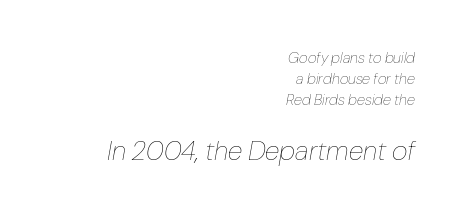
{"italic": "yes", "lean": "right", "slant_degrees": 10, "bold": "no", "underline": "no", "align": "right", "line_spacing": "normal", "line_spacing_ratio": 1.41, "letter_spacing": "normal", "letter_spacing_em": 0.0, "larger_block": "second", "size_ratio": 1.8, "glyph_px": 27}
